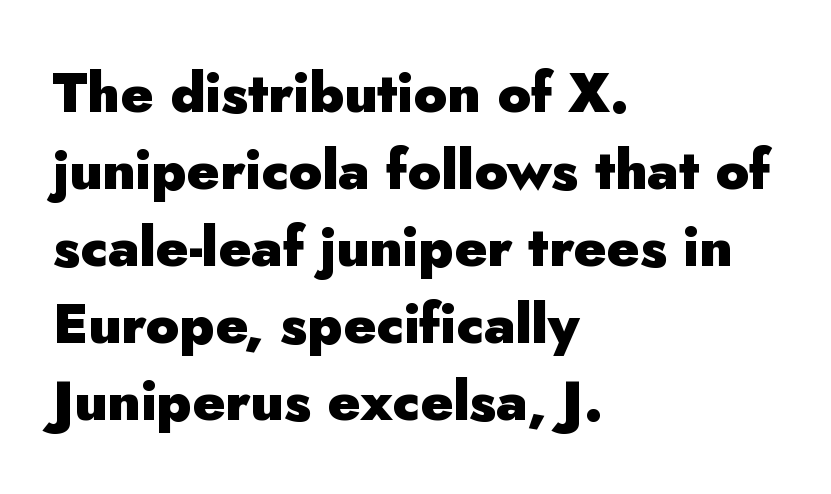
Q: Is the text bold? A: Yes.
Q: Is the text italic (slanted)? A: No, it is upright.
Q: Is the typeface a serif or a sans-serif typeface? A: Sans-serif.
Q: Is the text underlined? A: No.
Q: How is the paragraph aligned? A: Left-aligned.
Q: Is the spacing between letters normal or unusually wide? A: Normal.
Q: Is the spacing between lines tight, normal or loose? A: Normal.
Q: Width (condensed, normal, or wide)? A: Normal.
Q: Stroke contrast? A: Low.
Q: x-height? A: Small.
Q: Monospaced? A: No.
